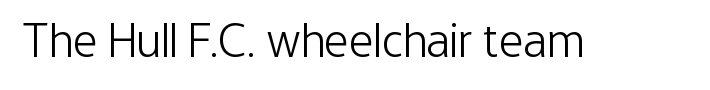
The image shows 48 px light, condensed sans-serif type, upright; set normal letter spacing, not underlined; low stroke contrast and a medium x-height.
